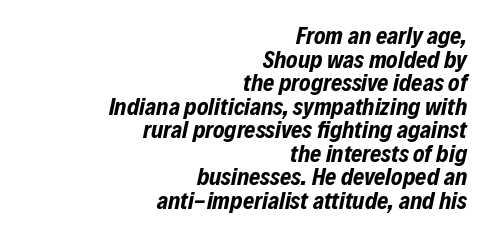
The image shows 24 px bold type, italic (leaning right); set right-aligned, tight line spacing (0.98x), normal letter spacing, not underlined.
